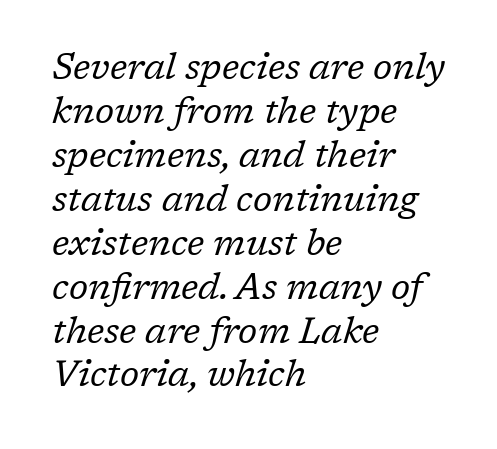
Each letter keeps its own natural width here, so spacing adapts to shape. This is not heavy type; no bold has been used. Stroke terminals: seriffed. Underline: absent.
